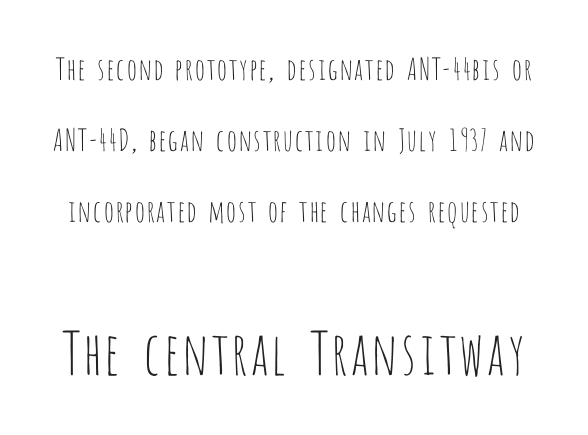
{"serif": "no", "italic": "no", "bold": "no", "weight": "thin", "width": "condensed", "stroke_contrast": "low", "x_height": "large", "monospaced": "no", "underline": "no", "line_spacing": "loose", "line_spacing_ratio": 2.36, "letter_spacing": "normal", "letter_spacing_em": 0.0, "larger_block": "second", "size_ratio": 1.97, "glyph_px": 59}
